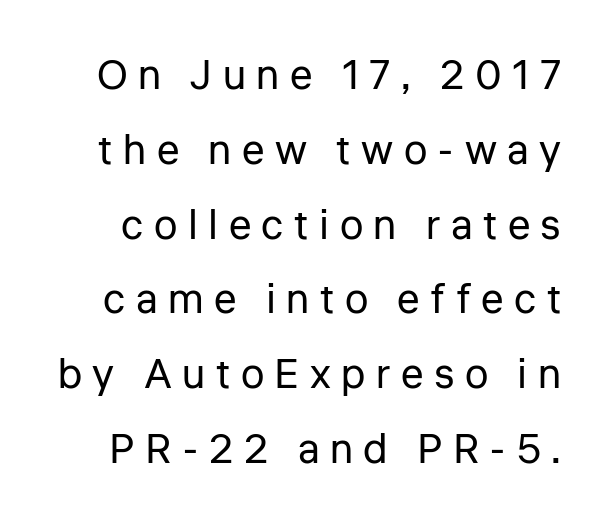
Q: Is the text bold? A: No.
Q: Is the text italic (slanted)? A: No, it is upright.
Q: Is the typeface a serif or a sans-serif typeface? A: Sans-serif.
Q: Is the text underlined? A: No.
Q: Is the spacing between letters normal or unusually wide? A: Unusually wide.
Q: Width (condensed, normal, or wide)? A: Normal.
Q: Stroke contrast? A: Low.
Q: x-height? A: Medium.
Q: Monospaced? A: No.
